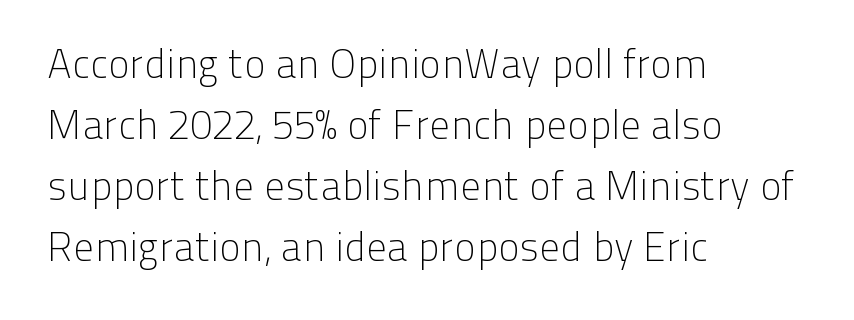
{"serif": "no", "italic": "no", "bold": "no", "weight": "light", "width": "normal", "stroke_contrast": "low", "x_height": "medium", "monospaced": "no", "underline": "no", "align": "left", "line_spacing": "normal", "line_spacing_ratio": 1.49, "letter_spacing": "normal", "letter_spacing_em": 0.0, "glyph_px": 41}
